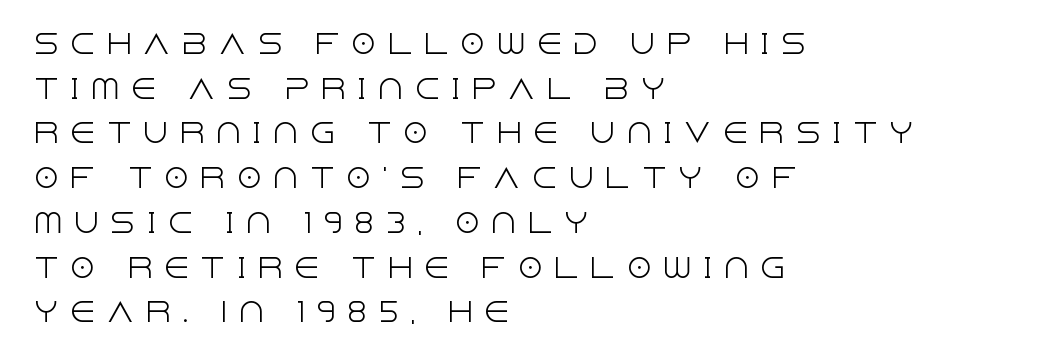
Check under the words: just untouched page. Observe the wide spacing: letters keep a clear distance from each other. The lettering stays uniformly vertical, giving the passage a roman look. The lines are quadded left. Vertical stems look standard width or narrower in stroke.
